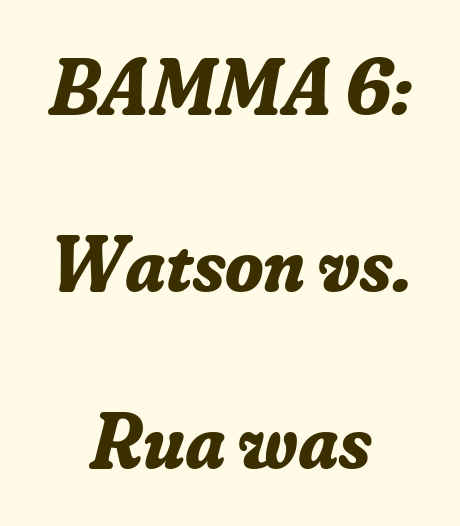
The image shows 78 px bold serif type, italic (leaning right); set centered, loose line spacing (2.27x), normal letter spacing, not underlined; low stroke contrast and a small x-height.
